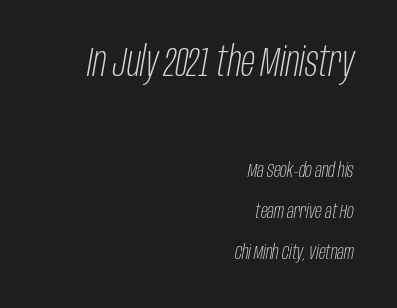
{"italic": "yes", "lean": "right", "slant_degrees": 10, "bold": "no", "weight": "light", "width": "condensed", "stroke_contrast": "low", "x_height": "large", "monospaced": "no", "underline": "no", "align": "right", "line_spacing": "loose", "line_spacing_ratio": 2.07, "letter_spacing": "normal", "letter_spacing_em": 0.0, "larger_block": "first", "size_ratio": 2.05, "glyph_px": 41}
